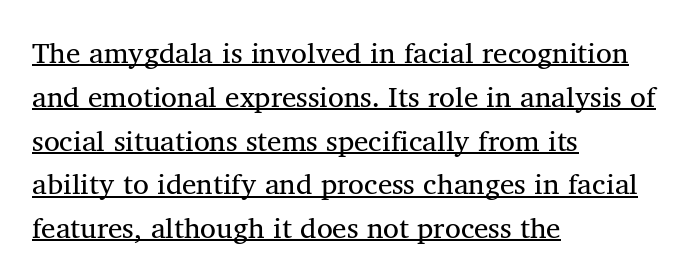
Q: Is the text bold? A: No.
Q: Is the typeface a serif or a sans-serif typeface? A: Serif.
Q: Is the text underlined? A: Yes.
Q: How is the paragraph aligned? A: Left-aligned.
Q: Is the spacing between letters normal or unusually wide? A: Normal.
Q: Is the spacing between lines tight, normal or loose? A: Normal.
Q: Width (condensed, normal, or wide)? A: Normal.
Q: Stroke contrast? A: Medium.
Q: x-height? A: Medium.
Q: Monospaced? A: No.
